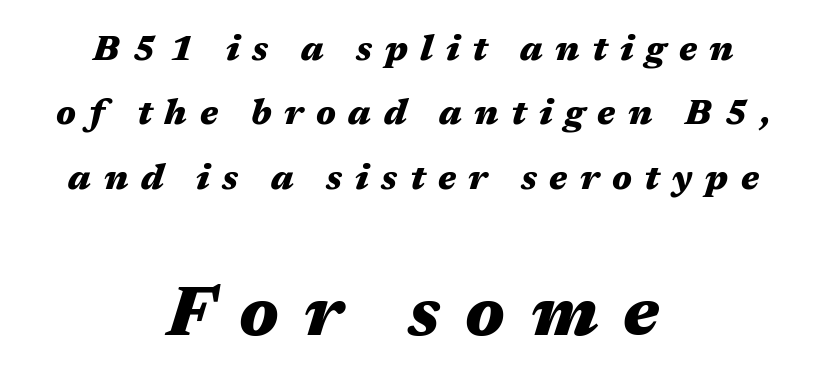
{"italic": "yes", "lean": "right", "slant_degrees": 17, "bold": "yes", "weight": "heavy", "width": "wide", "stroke_contrast": "medium", "x_height": "medium", "monospaced": "no", "underline": "no", "align": "center", "line_spacing_ratio": 1.84, "letter_spacing": "wide", "letter_spacing_em": 0.36, "larger_block": "second", "size_ratio": 2.0, "glyph_px": 70}
